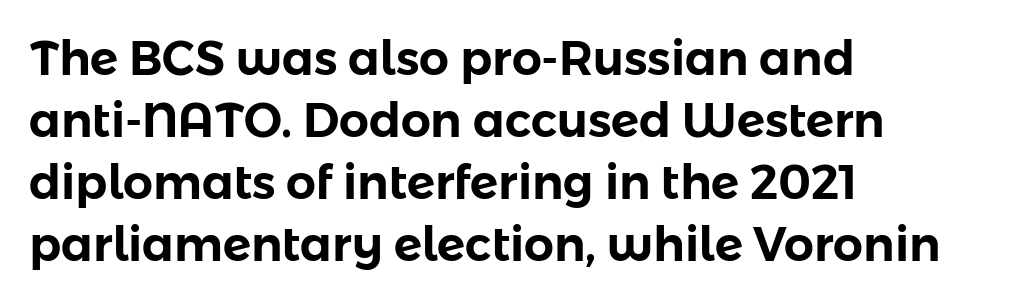
Nope, no serifs anywhere on these letters. How would I describe the line gaps? Plain and ordinary. Looks like regular typesetting: each glyph gets only the width it needs. No word sits above an underline. Tall strokes in this sample are plumb rather than angled. No extra tracking has been applied to these lines.
